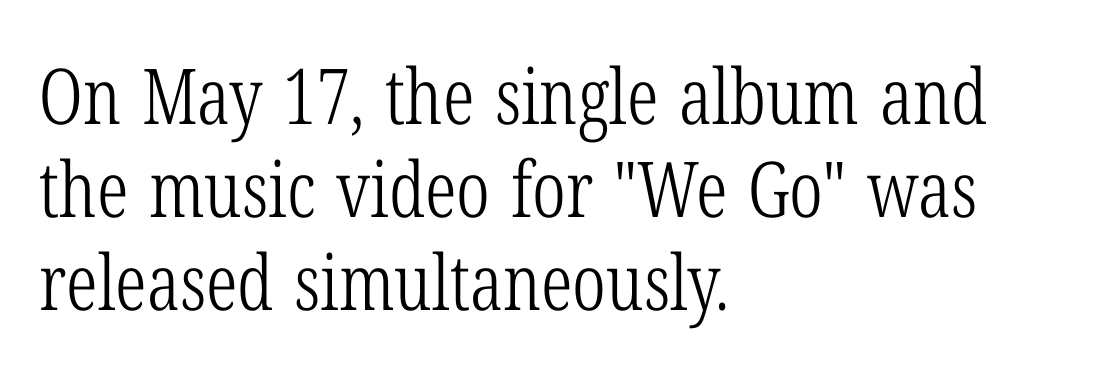
{"serif": "yes", "italic": "no", "bold": "no", "weight": "light", "width": "condensed", "stroke_contrast": "low", "x_height": "medium", "monospaced": "no", "underline": "no", "align": "left", "line_spacing_ratio": 1.21, "letter_spacing": "normal", "letter_spacing_em": 0.0, "glyph_px": 77}
